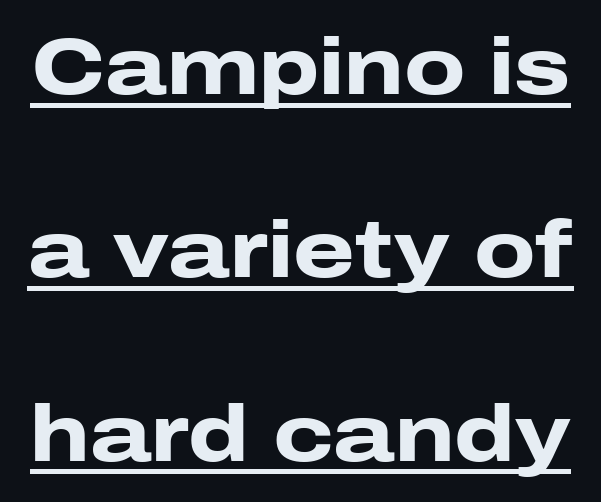
{"serif": "no", "italic": "no", "bold": "yes", "weight": "heavy", "width": "wide", "stroke_contrast": "low", "x_height": "medium", "monospaced": "no", "underline": "yes", "line_spacing": "loose", "line_spacing_ratio": 2.32, "letter_spacing": "normal", "letter_spacing_em": 0.0, "glyph_px": 79}
